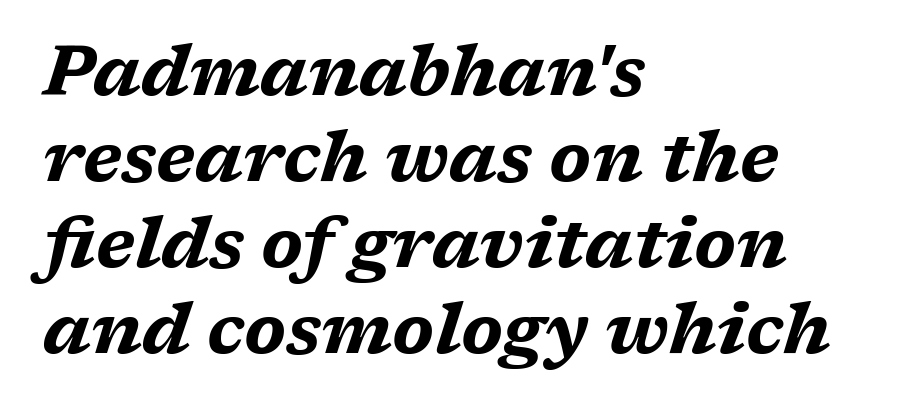
Emphasis-style slanted type is in use. What stands out about the letter spacing? Nothing — it is the standard amount. Caption: bold face, heavy strokes. Here the designer chose a conventional face with non-uniform glyph widths.
